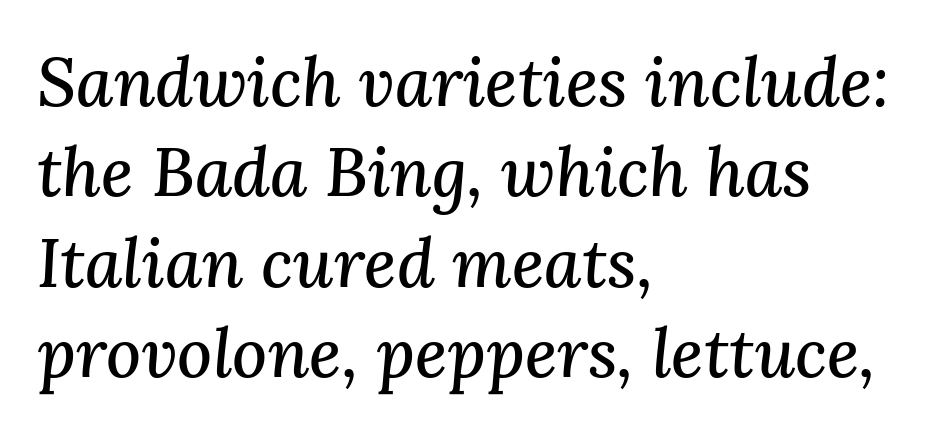
Q: Is the text italic (slanted)? A: Yes, it leans right by about 3 degrees.
Q: Is the typeface a serif or a sans-serif typeface? A: Serif.
Q: Is the text underlined? A: No.
Q: How is the paragraph aligned? A: Left-aligned.
Q: Is the spacing between letters normal or unusually wide? A: Normal.
Q: Is the spacing between lines tight, normal or loose? A: Normal.
Q: Width (condensed, normal, or wide)? A: Normal.
Q: Stroke contrast? A: Medium.
Q: x-height? A: Medium.
Q: Monospaced? A: No.
